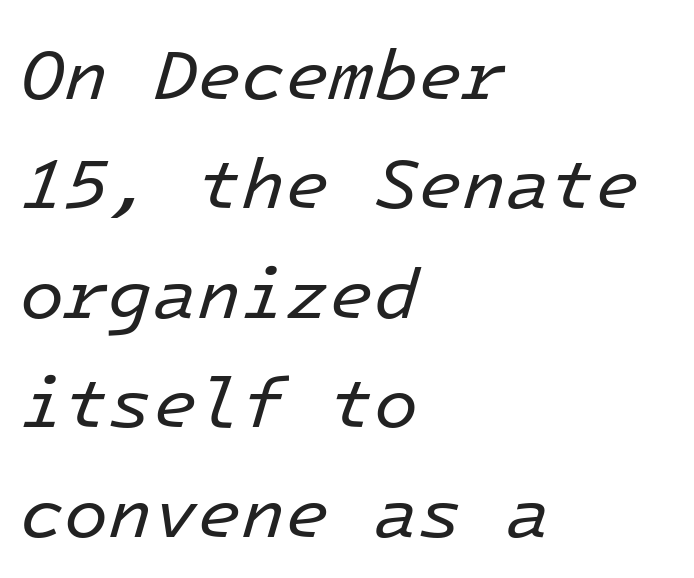
The passage shown is typed in a monospace face where columns stay perfectly aligned. Each stroke keeps to a modest, everyday thickness or less. The specimen reads as italic at a glance. Beneath every word, the page is bare. Between one letter and the next there's only the usual sliver of space. Leading matches the norm, producing a regular column.
